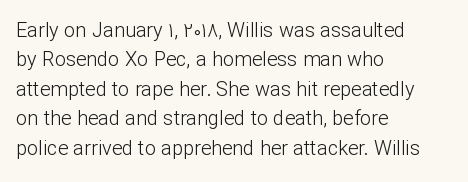
The image shows 20 px text type, upright; set left-aligned, normal line spacing (1.47x), normal letter spacing, not underlined.
